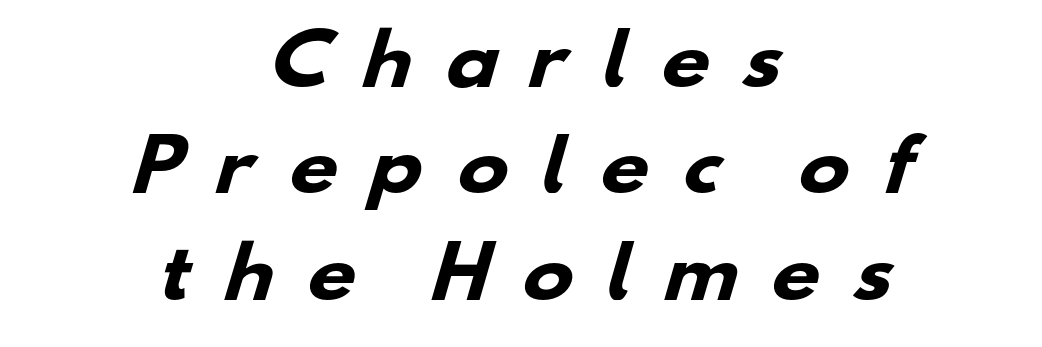
Q: Is the text bold? A: Yes.
Q: Is the typeface a serif or a sans-serif typeface? A: Sans-serif.
Q: Is the text underlined? A: No.
Q: How is the paragraph aligned? A: Centered.
Q: Is the spacing between letters normal or unusually wide? A: Unusually wide.
Q: Is the spacing between lines tight, normal or loose? A: Normal.
Q: Width (condensed, normal, or wide)? A: Wide.
Q: Stroke contrast? A: Low.
Q: x-height? A: Small.
Q: Monospaced? A: No.
